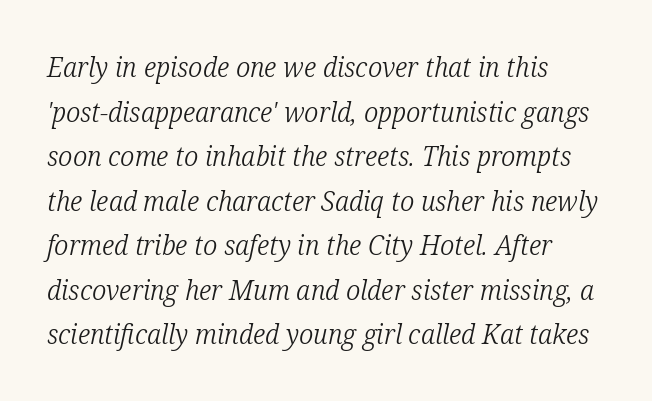
The image shows 28 px light, condensed serif type, italic (leaning right); set left-aligned, normal line spacing (1.59x), normal letter spacing, not underlined; low stroke contrast and a medium x-height.
